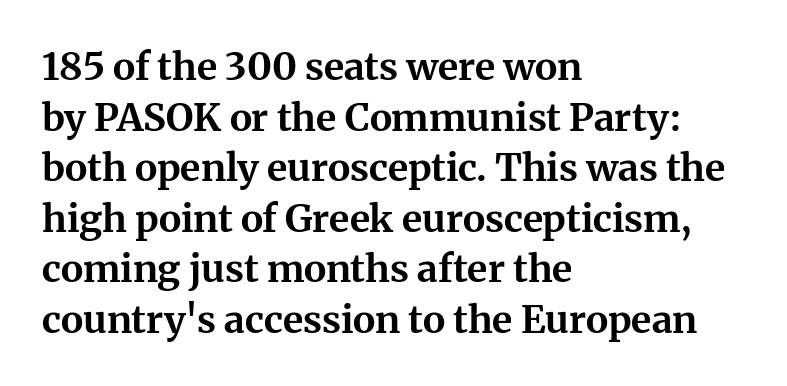
The image shows 38 px bold serif type, upright; set left-aligned, normal line spacing (1.33x), normal letter spacing, not underlined; medium stroke contrast and a medium x-height.
